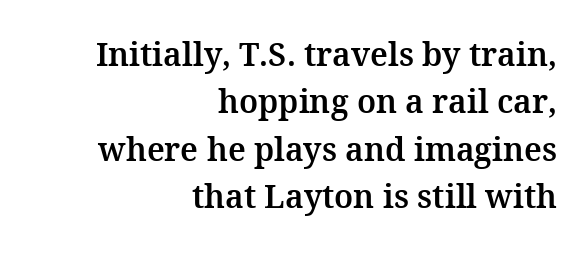
Any mark beneath the type? The region is blank. Style check: upright. Caption: standard tracking, unaltered. Compared with a flush-left layout, this one pins lines to the opposite, right side.
